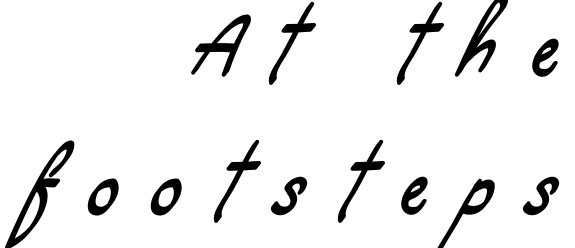
{"serif": "no", "width": "condensed", "stroke_contrast": "low", "x_height": "small", "monospaced": "no", "underline": "no", "align": "right", "line_spacing_ratio": 1.87, "letter_spacing": "wide", "letter_spacing_em": 0.49, "glyph_px": 74}
